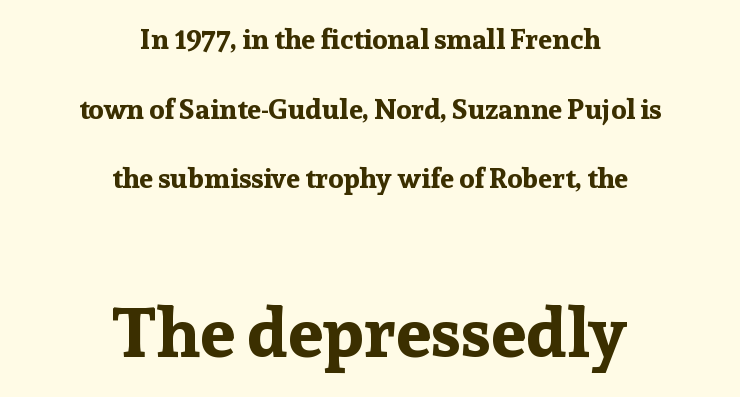
{"serif": "yes", "italic": "no", "bold": "yes", "weight": "bold", "width": "normal", "stroke_contrast": "low", "x_height": "medium", "monospaced": "no", "underline": "no", "align": "center", "line_spacing": "loose", "line_spacing_ratio": 2.49, "letter_spacing": "normal", "letter_spacing_em": 0.0, "larger_block": "second", "size_ratio": 2.5, "glyph_px": 70}
